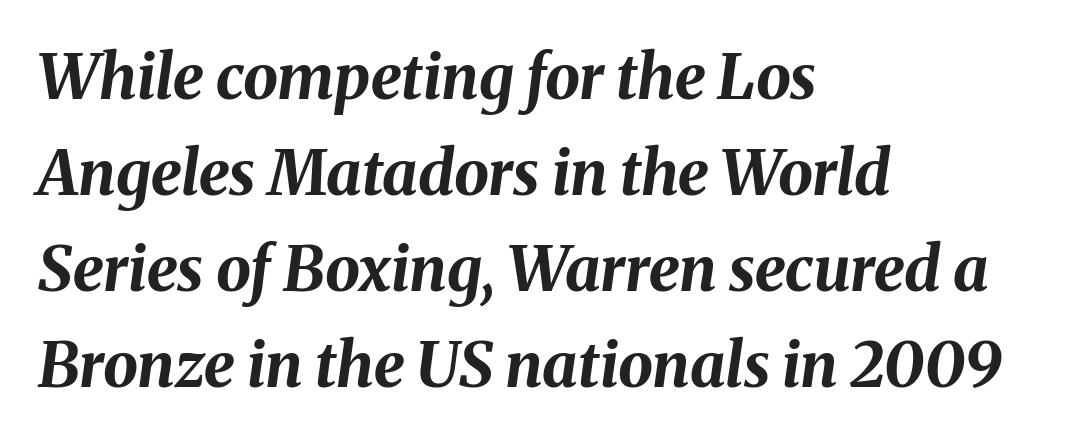
The image shows 62 px bold type, italic (leaning right); set left-aligned, normal line spacing (1.55x), normal letter spacing, not underlined; medium stroke contrast and a medium x-height.
